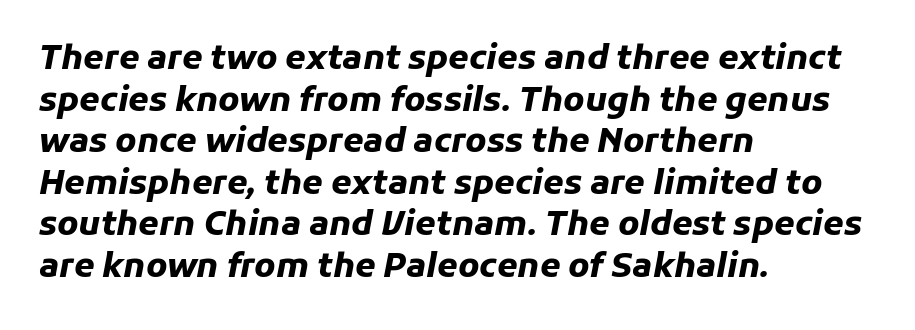
Does the weight exceed regular? Yes, all the way to bold. Looks like regular typesetting: each glyph gets only the width it needs. Only glyphs here, with clear space below each row. Each word holds together tightly as a unit, with standard inter-letter gaps. The leading is moderate, giving the passage an even texture. The text carries the slant typical of an italic or oblique font.
